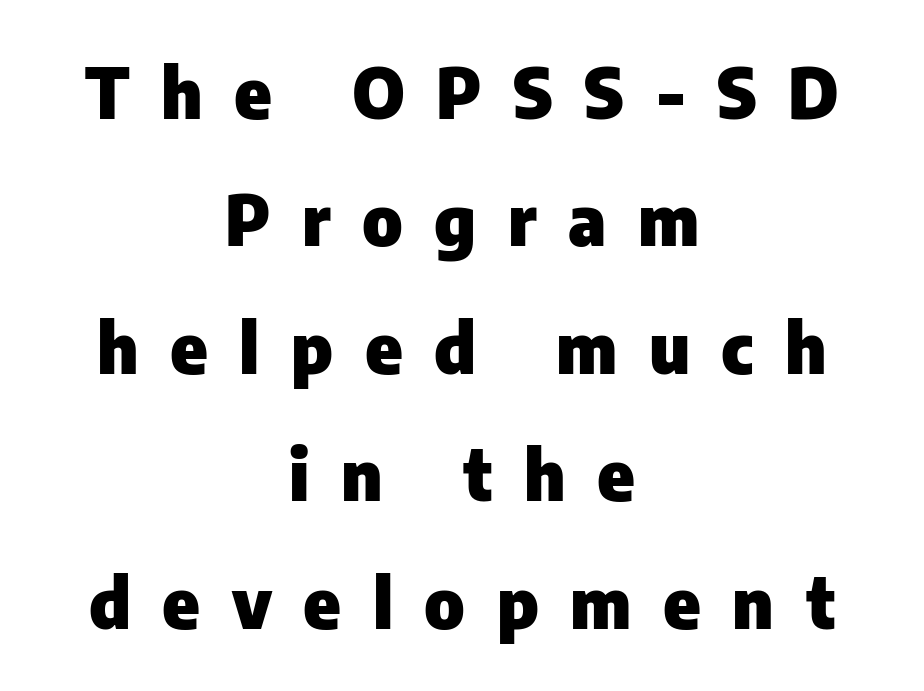
The image shows 70 px heavy sans-serif type, upright; set centered, line spacing 1.82x, unusually wide letter spacing (+0.45 em), not underlined; low stroke contrast and a medium x-height.
